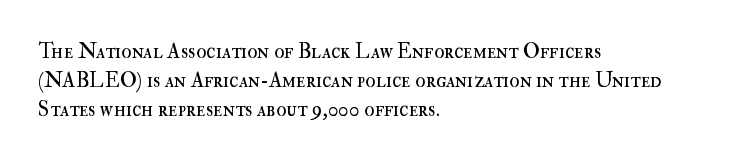
Q: Is the text bold? A: No.
Q: Is the text italic (slanted)? A: No, it is upright.
Q: Is the text underlined? A: No.
Q: How is the paragraph aligned? A: Left-aligned.
Q: Is the spacing between letters normal or unusually wide? A: Normal.
Q: Is the spacing between lines tight, normal or loose? A: Normal.
